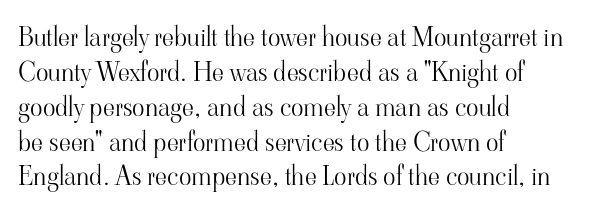
The image shows 26 px text type, upright; set left-aligned, normal line spacing (1.34x), normal letter spacing, not underlined.
